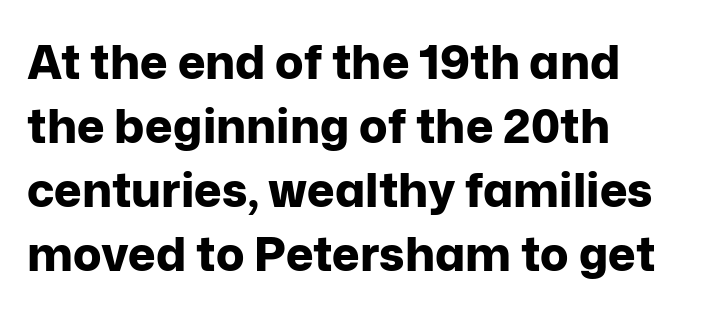
Q: Is the text bold? A: Yes.
Q: Is the text italic (slanted)? A: No, it is upright.
Q: Is the typeface a serif or a sans-serif typeface? A: Sans-serif.
Q: Is the text underlined? A: No.
Q: How is the paragraph aligned? A: Left-aligned.
Q: Is the spacing between letters normal or unusually wide? A: Normal.
Q: Is the spacing between lines tight, normal or loose? A: Normal.
Q: Width (condensed, normal, or wide)? A: Normal.
Q: Stroke contrast? A: Low.
Q: x-height? A: Medium.
Q: Monospaced? A: No.
